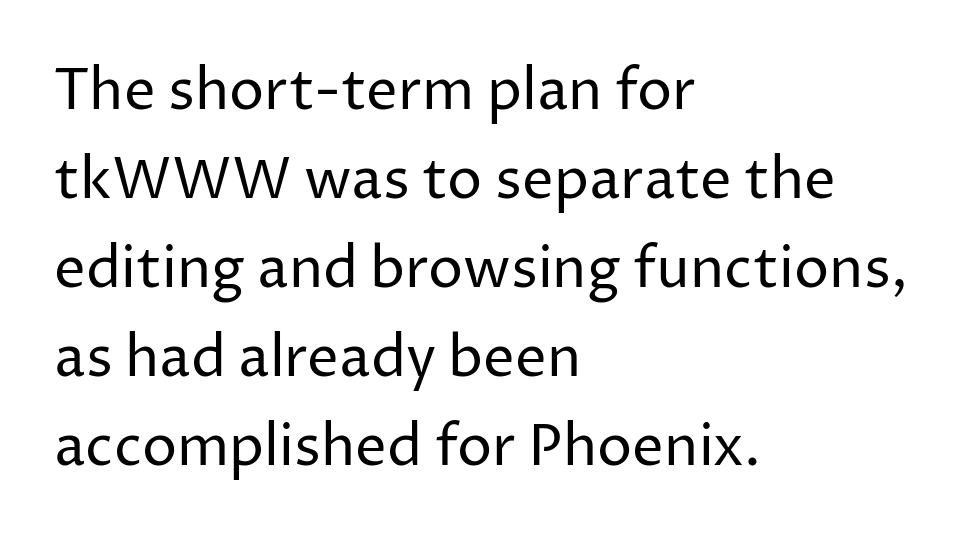
Q: Is the text bold? A: No.
Q: Is the text italic (slanted)? A: No, it is upright.
Q: Is the typeface a serif or a sans-serif typeface? A: Sans-serif.
Q: Is the text underlined? A: No.
Q: How is the paragraph aligned? A: Left-aligned.
Q: Is the spacing between letters normal or unusually wide? A: Normal.
Q: Is the spacing between lines tight, normal or loose? A: Normal.
Q: Width (condensed, normal, or wide)? A: Normal.
Q: Stroke contrast? A: Low.
Q: x-height? A: Medium.
Q: Monospaced? A: No.
